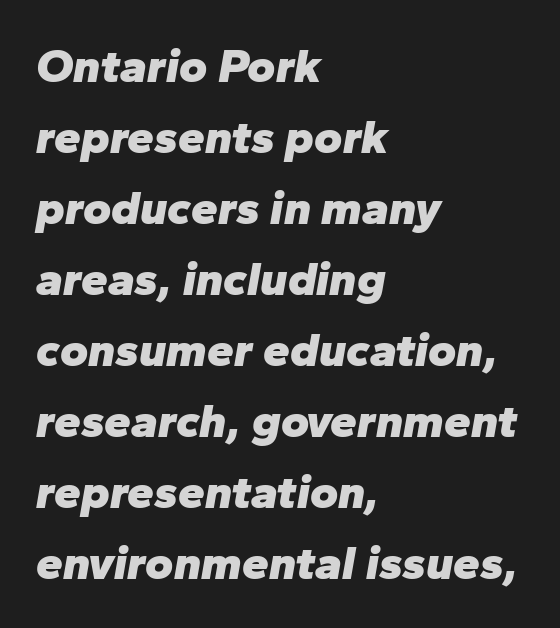
The image shows 48 px heavy type, italic (leaning right); set left-aligned, normal line spacing (1.48x), normal letter spacing, not underlined; low stroke contrast and a medium x-height.
